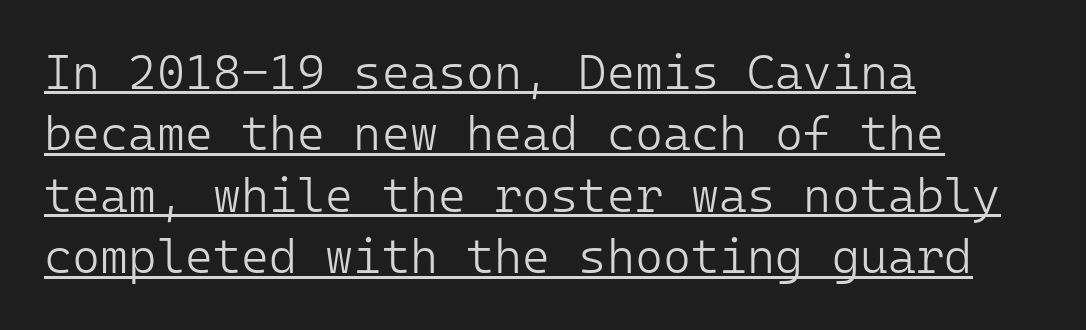
The image shows 48 px light sans-serif type, upright, monospaced; set left-aligned, normal line spacing (1.28x), normal letter spacing, underlined; low stroke contrast and a medium x-height.
